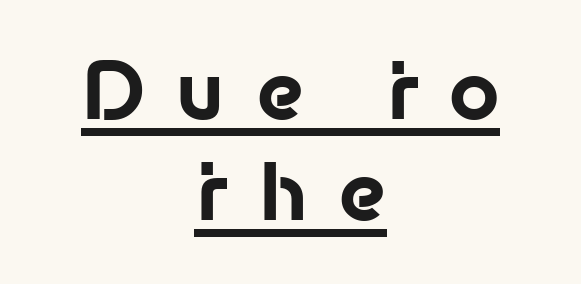
Q: Is the text bold? A: Yes.
Q: Is the text italic (slanted)? A: No, it is upright.
Q: Is the typeface a serif or a sans-serif typeface? A: Sans-serif.
Q: Is the text underlined? A: Yes.
Q: How is the paragraph aligned? A: Centered.
Q: Is the spacing between letters normal or unusually wide? A: Unusually wide.
Q: Is the spacing between lines tight, normal or loose? A: Normal.
Q: Width (condensed, normal, or wide)? A: Normal.
Q: Stroke contrast? A: Low.
Q: x-height? A: Medium.
Q: Monospaced? A: No.
